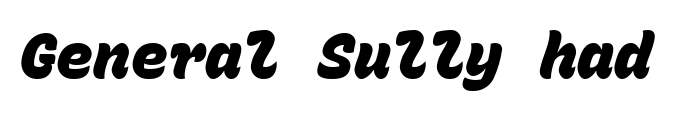
Every character here occupies the same horizontal width, giving the sample a typewriter-like rhythm. Thick stems and heavy bowls — unmistakably bold. Letters rest on an invisible, unmarked baseline. Grotesque or geometric, the face here clearly has no serifs.
